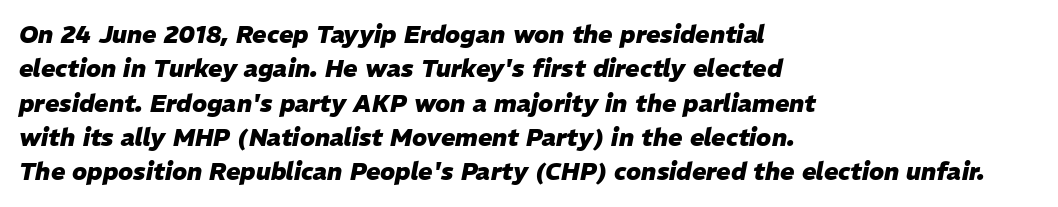
The image shows 24 px bold type, italic (leaning right); set left-aligned, normal line spacing (1.43x), normal letter spacing, not underlined.
